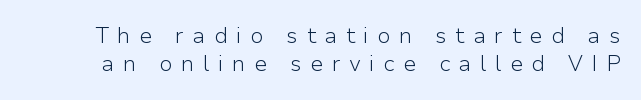
{"italic": "no", "bold": "no", "underline": "no", "line_spacing": "normal", "line_spacing_ratio": 1.29, "letter_spacing": "wide", "letter_spacing_em": 0.38, "glyph_px": 22}
